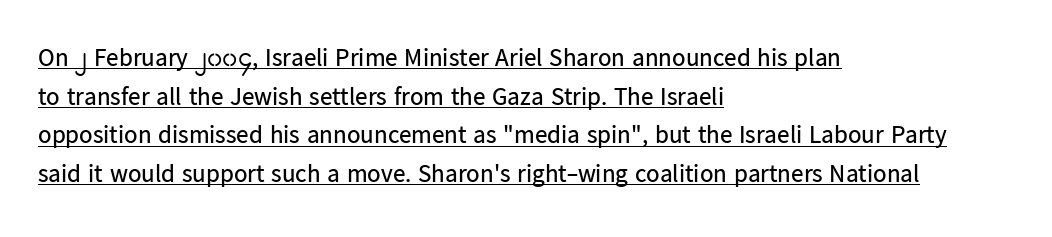
{"italic": "no", "bold": "no", "underline": "yes", "align": "left", "line_spacing": "normal", "line_spacing_ratio": 1.55, "letter_spacing": "normal", "letter_spacing_em": 0.0, "glyph_px": 25}
